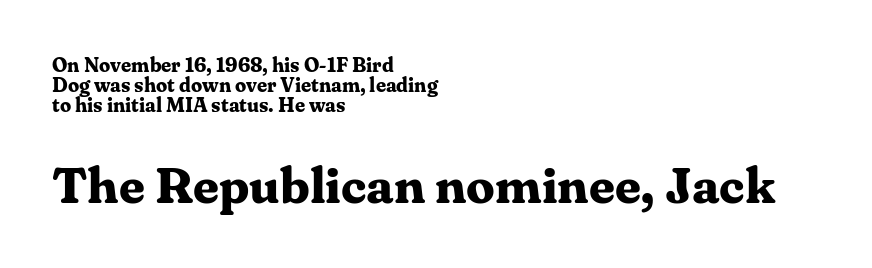
The image shows 51 px bold serif type, upright; set left-aligned, tight line spacing (1.0x), normal letter spacing, not underlined; the second (bottom) block is 2.55x larger; medium stroke contrast and a medium x-height.
